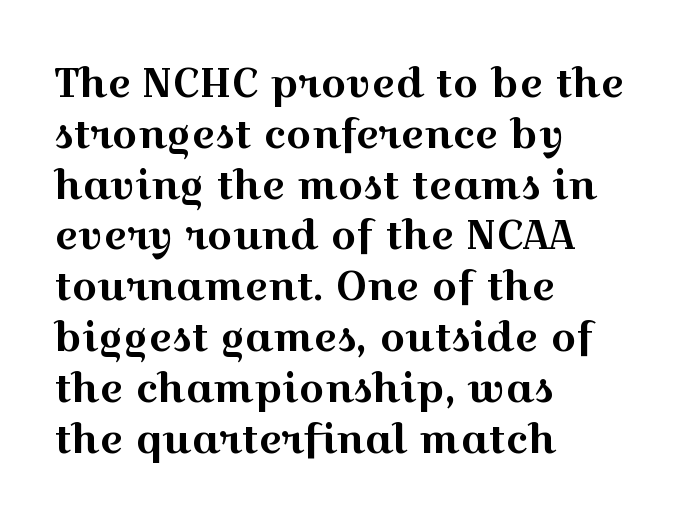
The image shows 40 px wide serif type, upright; set left-aligned, normal line spacing (1.27x), normal letter spacing, not underlined; a medium x-height.
